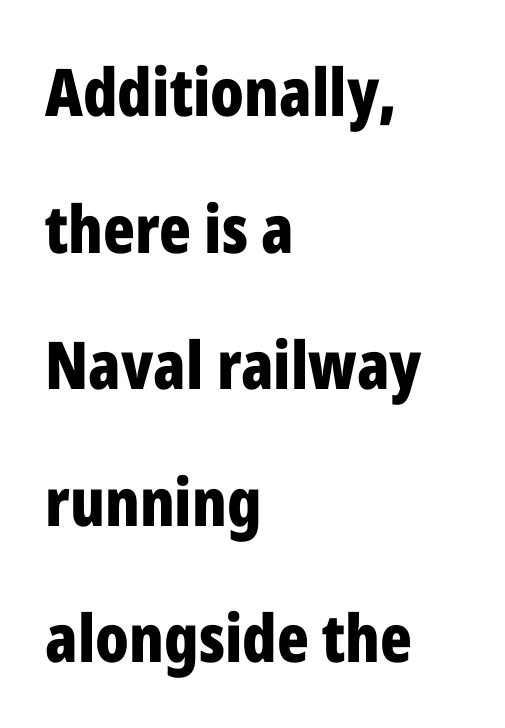
The image shows 66 px bold, condensed sans-serif type, upright; set left-aligned, loose line spacing (2.07x), normal letter spacing, not underlined; low stroke contrast and a medium x-height.
